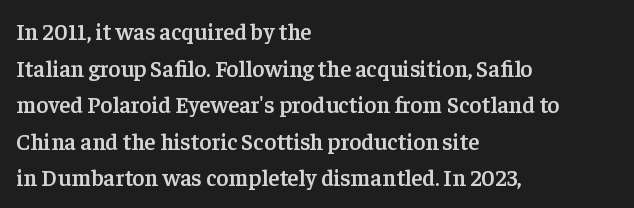
The image shows 23 px text type, upright; set left-aligned, normal line spacing (1.59x), normal letter spacing, not underlined.
